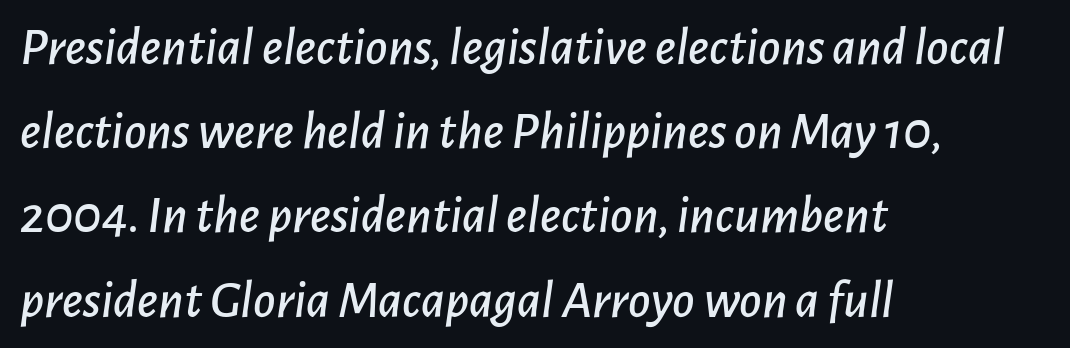
Check under the words: just untouched page. Notice how the passage keeps a crisp vertical edge on the left only. The lines sit at an ordinary, default distance from one another. You could not count columns in this text — the font is proportionally spaced.
